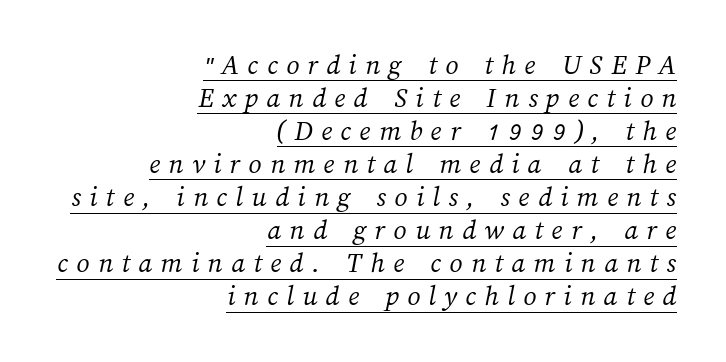
The image shows 29 px light type; set right-aligned, tight line spacing (1.14x), unusually wide letter spacing (+0.29 em), underlined; medium stroke contrast and a medium x-height.
